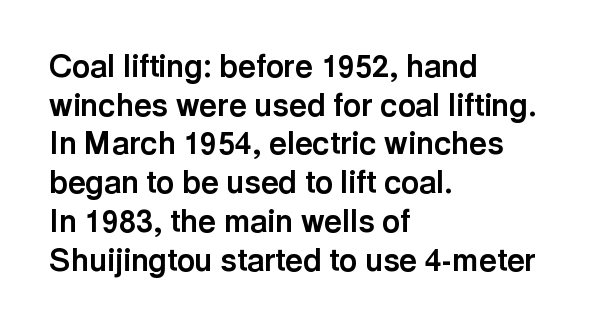
Q: Is the text bold? A: Yes.
Q: Is the text italic (slanted)? A: No, it is upright.
Q: Is the typeface a serif or a sans-serif typeface? A: Sans-serif.
Q: Is the text underlined? A: No.
Q: How is the paragraph aligned? A: Left-aligned.
Q: Is the spacing between letters normal or unusually wide? A: Normal.
Q: Is the spacing between lines tight, normal or loose? A: Normal.
Q: Width (condensed, normal, or wide)? A: Normal.
Q: x-height? A: Medium.
Q: Monospaced? A: No.
